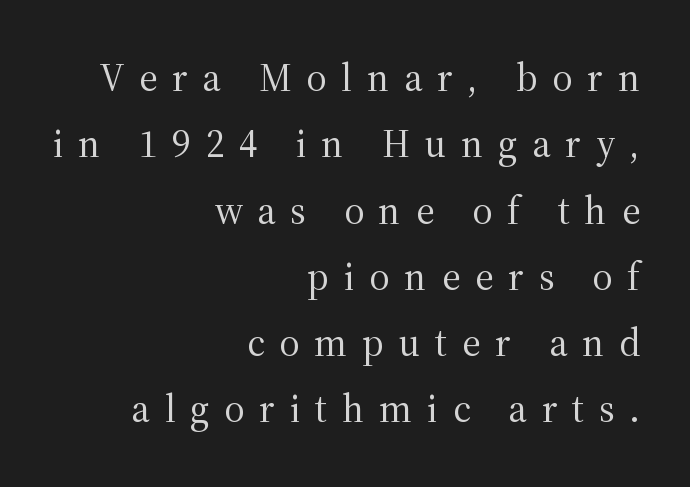
{"serif": "yes", "italic": "no", "bold": "no", "weight": "regular", "width": "normal", "stroke_contrast": "medium", "x_height": "medium", "monospaced": "no", "underline": "no", "align": "right", "line_spacing": "normal", "line_spacing_ratio": 1.7, "letter_spacing": "wide", "letter_spacing_em": 0.38, "glyph_px": 39}
